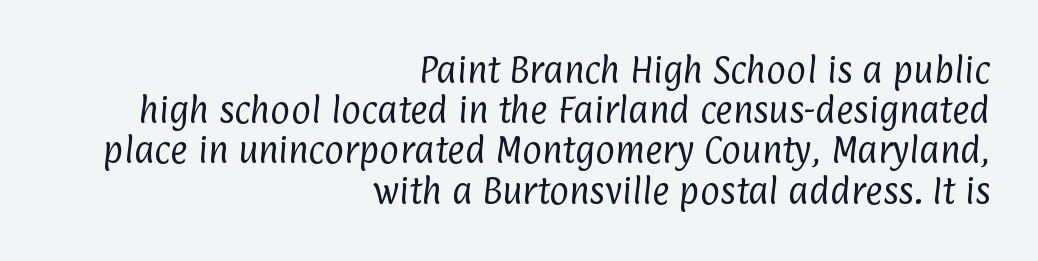
The image shows 30 px regular-weight, condensed sans-serif type; set right-aligned, normal line spacing (1.34x), normal letter spacing, not underlined; low stroke contrast and a medium x-height.
